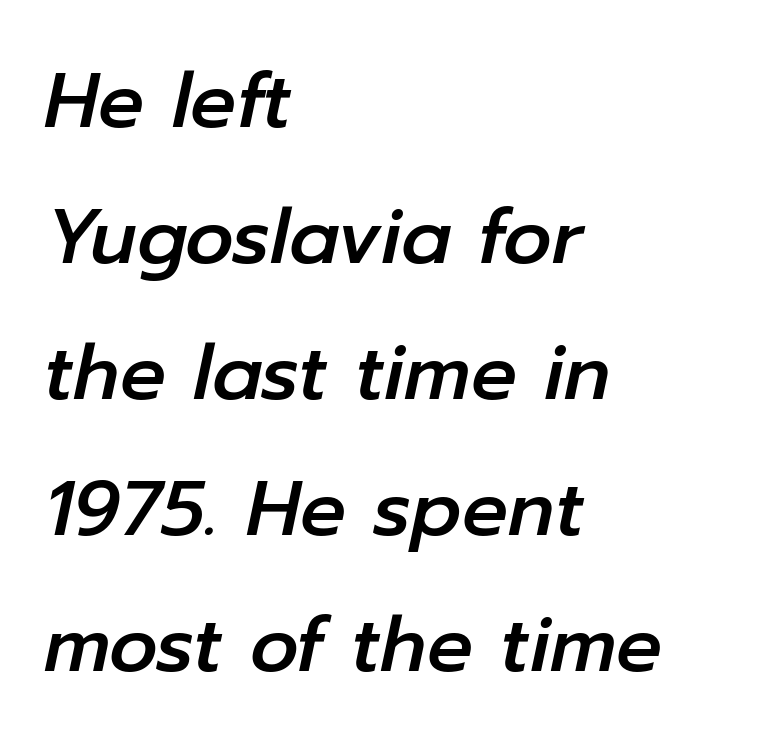
Honestly, the letter spacing is just normal — you wouldn't notice it. The typesetter chose a ragged-right arrangement here. Yep, that's italic — everything's leaning. Do the characters align in a grid? No, the font is proportional.
